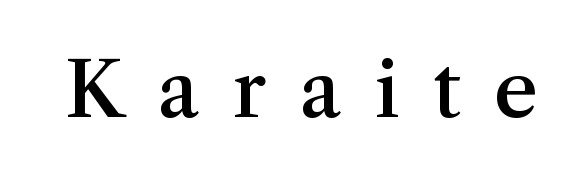
Q: Is the text bold? A: Semi-bold.
Q: Is the text italic (slanted)? A: No, it is upright.
Q: Is the typeface a serif or a sans-serif typeface? A: Serif.
Q: Is the text underlined? A: No.
Q: Is the spacing between letters normal or unusually wide? A: Unusually wide.
Q: Width (condensed, normal, or wide)? A: Normal.
Q: Stroke contrast? A: Medium.
Q: x-height? A: Medium.
Q: Monospaced? A: No.
